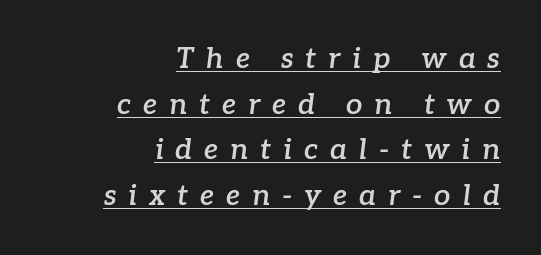
The image shows 29 px semibold serif type, italic (leaning right); set right-aligned, normal line spacing (1.57x), unusually wide letter spacing (+0.41 em), underlined; low stroke contrast and a medium x-height.
